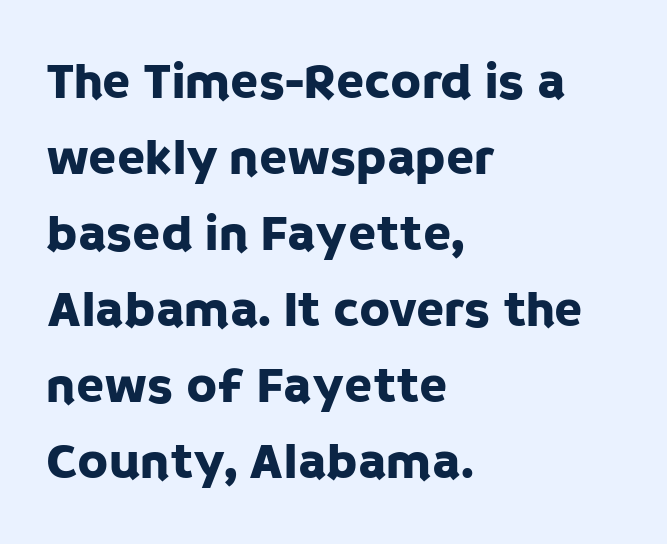
Q: Is the text italic (slanted)? A: No, it is upright.
Q: Is the typeface a serif or a sans-serif typeface? A: Sans-serif.
Q: Is the text underlined? A: No.
Q: How is the paragraph aligned? A: Left-aligned.
Q: Is the spacing between letters normal or unusually wide? A: Normal.
Q: Is the spacing between lines tight, normal or loose? A: Normal.
Q: Width (condensed, normal, or wide)? A: Normal.
Q: Stroke contrast? A: Low.
Q: x-height? A: Large.
Q: Monospaced? A: No.
